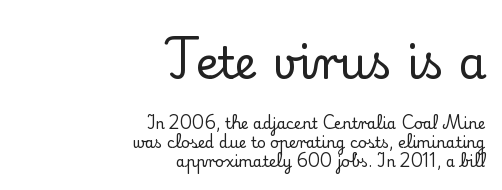
The image shows 45 px serif type, upright; set right-aligned, normal line spacing (1.25x), normal letter spacing, not underlined; the first (top) block is 3.0x larger; low stroke contrast and a small x-height.
